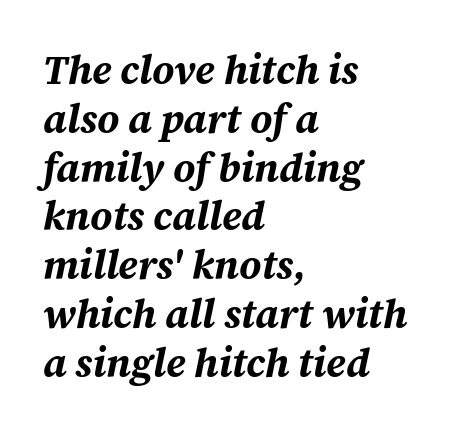
{"italic": "yes", "lean": "right", "slant_degrees": 12, "bold": "yes", "weight": "bold", "width": "normal", "stroke_contrast": "medium", "x_height": "medium", "monospaced": "no", "underline": "no", "align": "left", "line_spacing_ratio": 1.22, "letter_spacing": "normal", "letter_spacing_em": 0.0, "glyph_px": 40}
